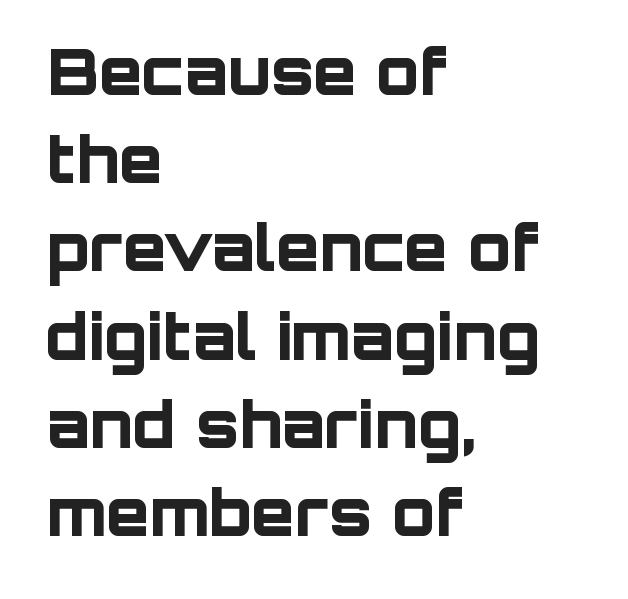
{"serif": "no", "italic": "no", "bold": "yes", "weight": "bold", "width": "normal", "stroke_contrast": "low", "x_height": "large", "monospaced": "no", "underline": "no", "align": "left", "line_spacing": "normal", "line_spacing_ratio": 1.4, "letter_spacing": "normal", "letter_spacing_em": 0.0, "glyph_px": 63}
